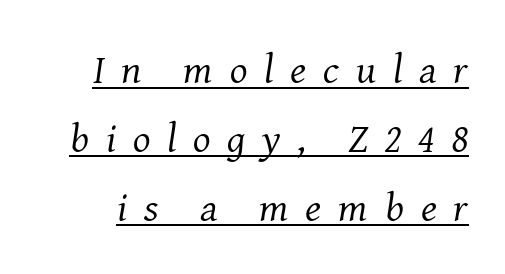
The image shows 41 px regular-weight serif type, italic (leaning right); set normal line spacing (1.68x), unusually wide letter spacing (+0.41 em), underlined; medium stroke contrast and a medium x-height.
